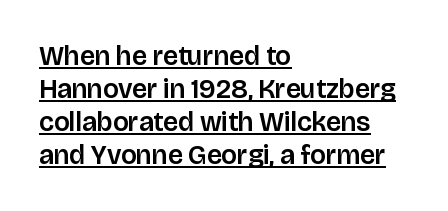
{"italic": "no", "underline": "yes", "align": "left", "line_spacing_ratio": 1.22, "letter_spacing": "normal", "letter_spacing_em": 0.0, "glyph_px": 27}
